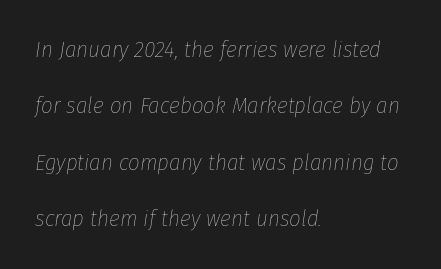
Widely set lines give the paragraph a tall, airy silhouette. This sample uses plain, unmodified letter spacing. The passage shown is not bold in any degree. If you drew a ruler down the left edge, every line would touch it. This is oblique type, the kind used for emphasis or titles.
